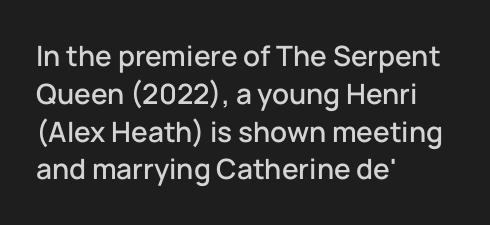
{"serif": "no", "italic": "no", "width": "normal", "stroke_contrast": "low", "x_height": "medium", "monospaced": "no", "underline": "no", "align": "left", "line_spacing": "normal", "line_spacing_ratio": 1.35, "letter_spacing": "normal", "letter_spacing_em": 0.0, "glyph_px": 28}
